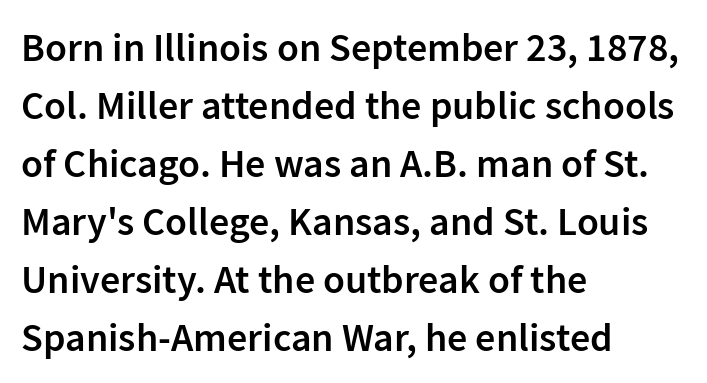
{"serif": "no", "italic": "no", "bold": "semi", "weight": "semibold", "width": "normal", "stroke_contrast": "low", "x_height": "medium", "monospaced": "no", "underline": "no", "align": "left", "line_spacing": "normal", "line_spacing_ratio": 1.45, "letter_spacing": "normal", "letter_spacing_em": 0.0, "glyph_px": 40}
